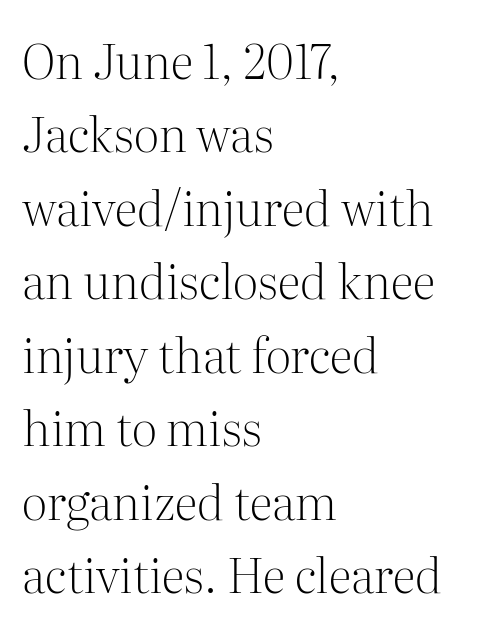
{"serif": "yes", "italic": "no", "bold": "no", "weight": "light", "width": "normal", "stroke_contrast": "medium", "x_height": "medium", "monospaced": "no", "underline": "no", "align": "left", "line_spacing": "normal", "line_spacing_ratio": 1.53, "letter_spacing": "normal", "letter_spacing_em": 0.0, "glyph_px": 48}
